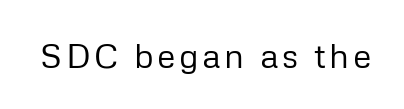
Heaviness? Minimal to ordinary, like unemphasized prose. Is this a sans? Yes — the strokes have no serifs. Descenders hang freely into open space. It's the straight-up-and-down kind of type.
